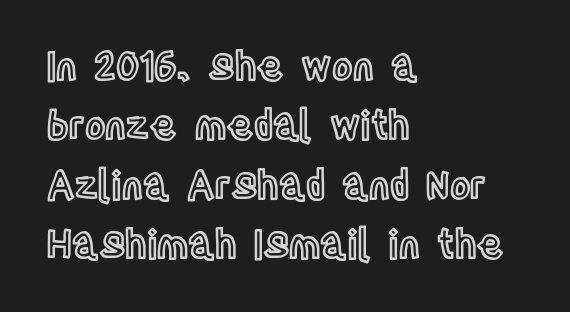
{"italic": "no", "width": "condensed", "x_height": "large", "monospaced": "no", "underline": "no", "align": "left", "line_spacing": "normal", "line_spacing_ratio": 1.52, "letter_spacing": "normal", "letter_spacing_em": 0.0, "glyph_px": 39}
